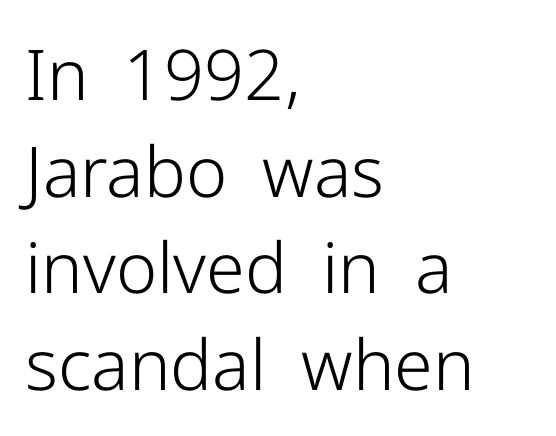
{"serif": "no", "italic": "no", "bold": "no", "weight": "light", "width": "normal", "stroke_contrast": "low", "x_height": "medium", "monospaced": "no", "underline": "no", "align": "left", "line_spacing": "normal", "line_spacing_ratio": 1.38, "letter_spacing": "normal", "letter_spacing_em": 0.0, "glyph_px": 70}
